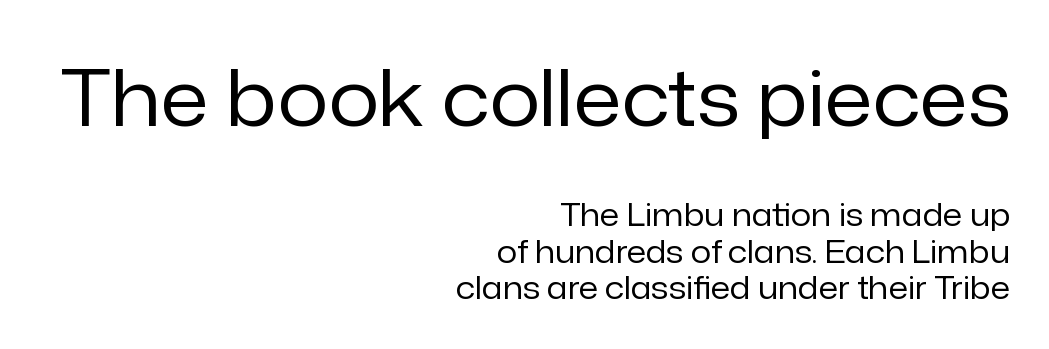
The image shows 79 px regular-weight sans-serif type, upright; set right-aligned, tight line spacing (1.13x), normal letter spacing, not underlined; the first (top) block is 2.47x larger; low stroke contrast and a medium x-height.
